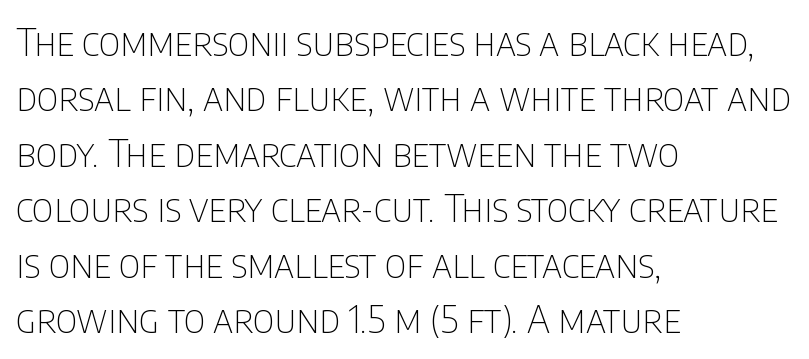
These lines are set flush left with a ragged right edge. Heaviness? Minimal to ordinary, like unemphasized prose. Quick note: underline off. Glyph-to-glyph distance matches everyday printed text.
